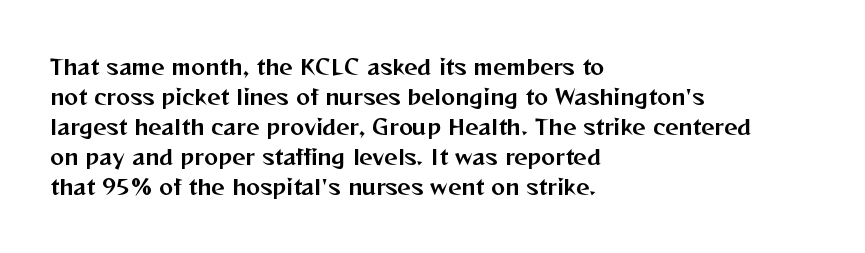
The gaps between neighbouring characters are ordinary and unremarkable. This rendering uses left alignment, leaving the right contour irregular. Horizontal bands of white between lines are of average thickness. The strip under each line holds only bare page. It's the straight-up-and-down kind of type.
